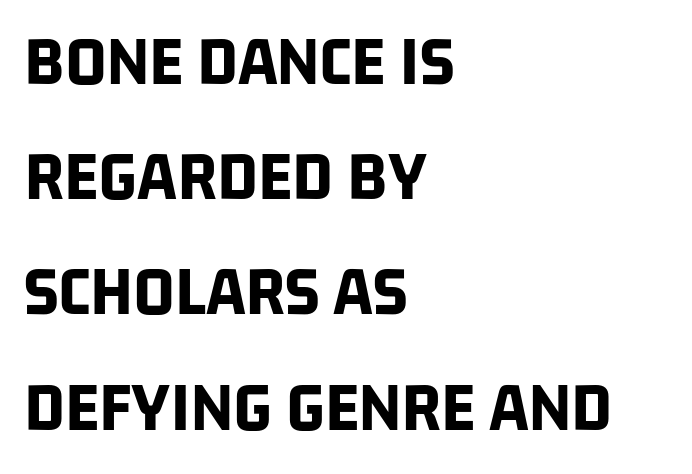
The image shows 72 px bold, condensed sans-serif type; set left-aligned, normal line spacing (1.6x), normal letter spacing, not underlined; low stroke contrast and a large x-height.
